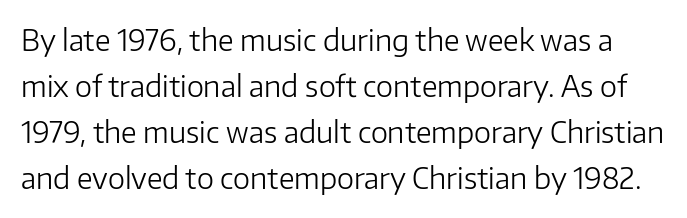
Quick note: underline off. Compared with a typical body face, this is equally light or lighter still. Characters follow at the spacing the type designer built in. The letters advance in unequal steps, a hallmark of proportional type. This sample uses an upright cut, with every glyph sitting square on the baseline.
